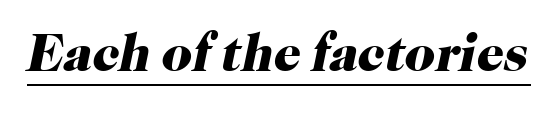
{"serif": "yes", "italic": "yes", "lean": "right", "slant_degrees": 12, "bold": "yes", "weight": "heavy", "width": "normal", "stroke_contrast": "high", "x_height": "medium", "monospaced": "no", "underline": "yes", "letter_spacing": "normal", "letter_spacing_em": 0.0, "glyph_px": 53}
